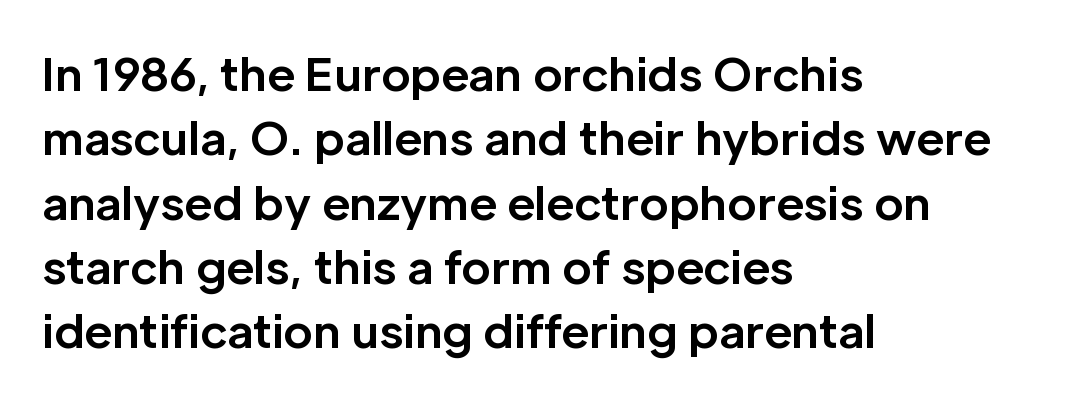
The image shows 45 px bold sans-serif type, upright; set left-aligned, normal line spacing (1.43x), normal letter spacing, not underlined; low stroke contrast and a medium x-height.
